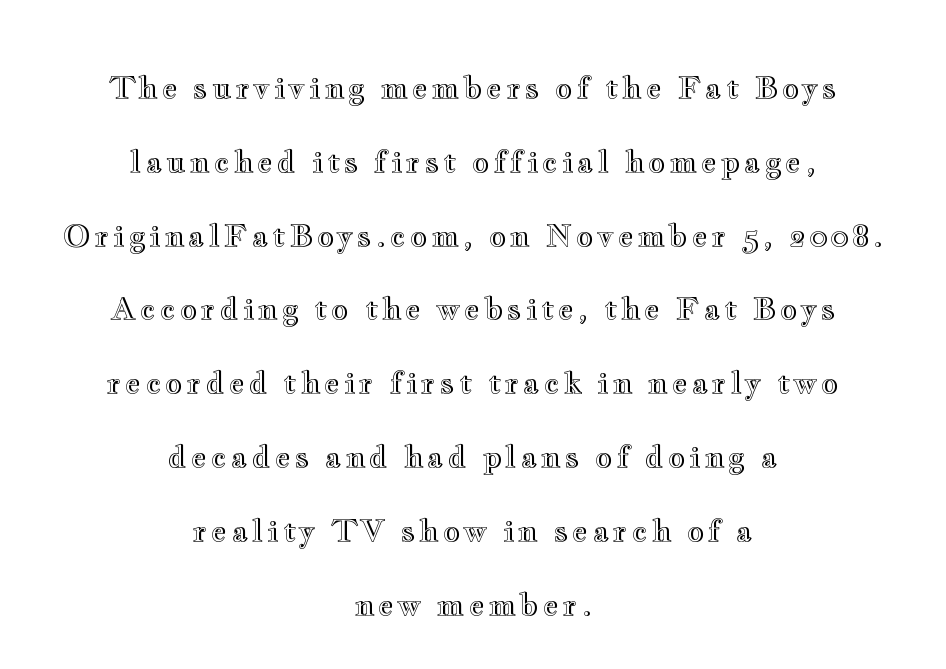
{"italic": "no", "width": "wide", "x_height": "small", "monospaced": "no", "underline": "no", "align": "center", "line_spacing": "loose", "line_spacing_ratio": 2.46, "glyph_px": 30}
